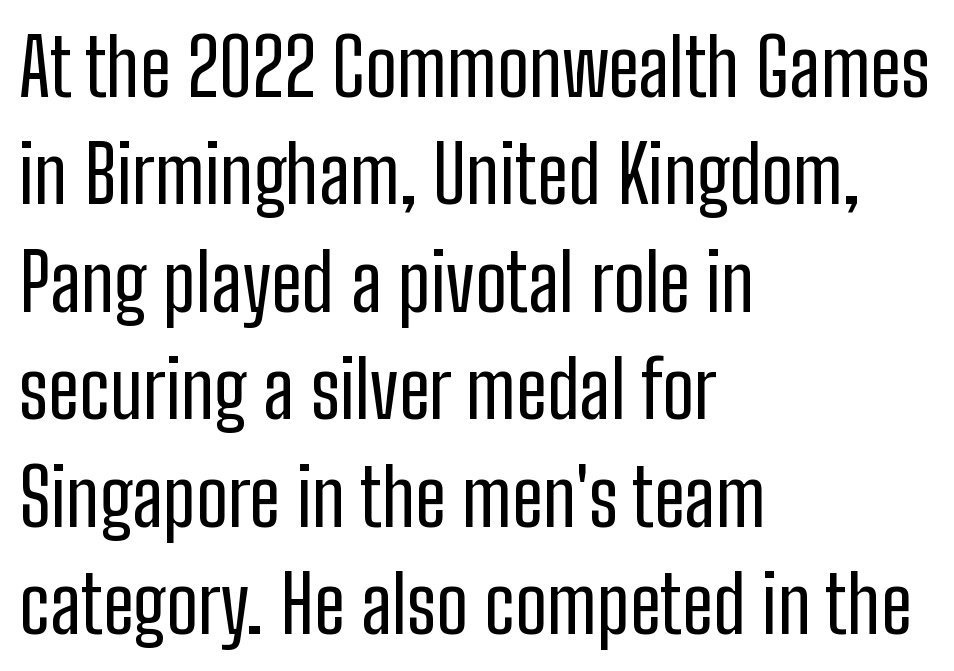
The image shows 79 px regular-weight, condensed sans-serif type, upright; set left-aligned, normal line spacing (1.36x), normal letter spacing, not underlined; low stroke contrast and a medium x-height.
